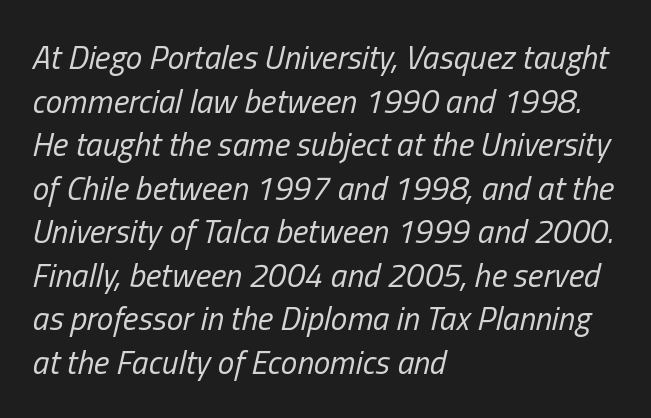
The image shows 33 px regular-weight, condensed type, italic (leaning right); set left-aligned, normal line spacing (1.32x), normal letter spacing, not underlined; low stroke contrast and a medium x-height.
